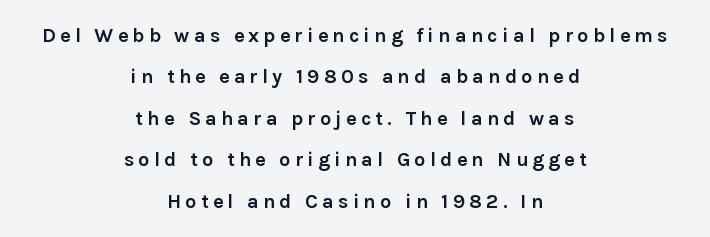
The image shows 20 px bold type, upright; set centered, loose line spacing (2.07x), unusually wide letter spacing (+0.21 em), not underlined.
